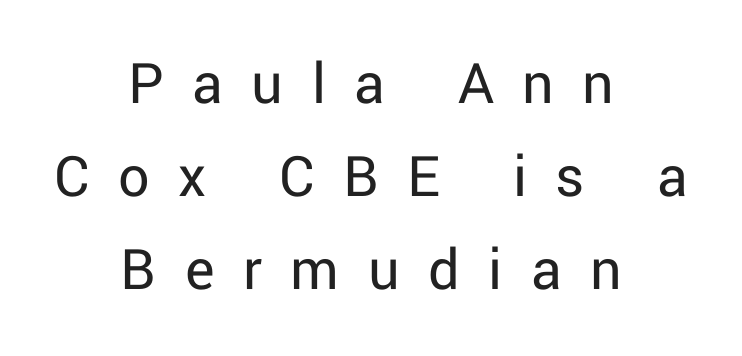
The image shows 62 px regular-weight sans-serif type, upright; set centered, normal line spacing (1.5x), unusually wide letter spacing (+0.46 em), not underlined; low stroke contrast and a medium x-height.
